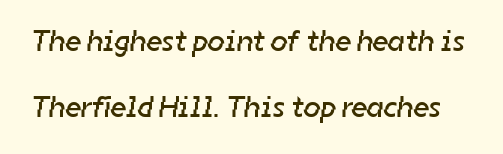
The image shows 30 px regular-weight sans-serif type; set loose line spacing (2.21x), normal letter spacing, not underlined; low stroke contrast and a medium x-height.
